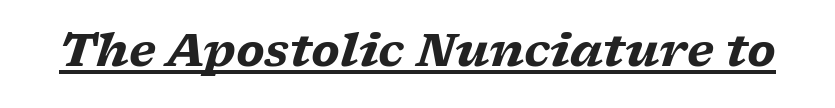
{"serif": "yes", "italic": "yes", "lean": "right", "slant_degrees": 17, "bold": "yes", "weight": "heavy", "width": "wide", "stroke_contrast": "low", "x_height": "medium", "monospaced": "no", "underline": "yes", "letter_spacing": "normal", "letter_spacing_em": 0.0, "glyph_px": 45}
